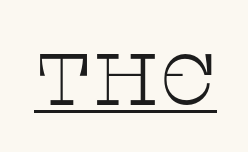
The image shows 73 px thin, wide serif type, upright; set normal letter spacing, underlined; low stroke contrast and a large x-height.
